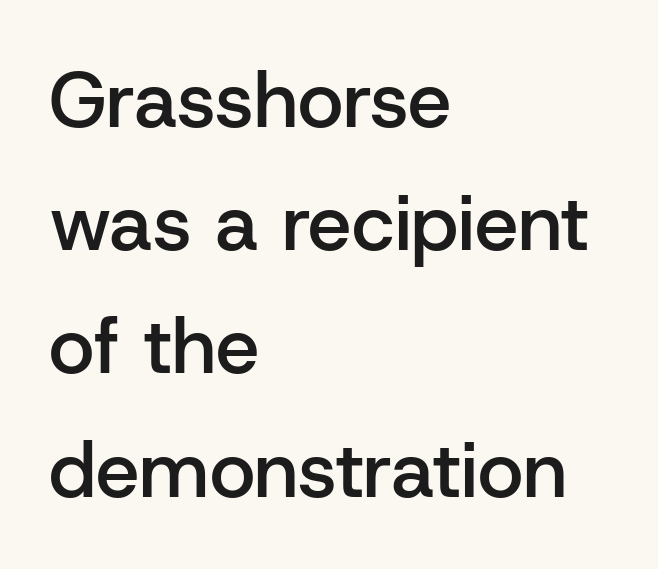
{"serif": "no", "italic": "no", "bold": "semi", "weight": "semibold", "width": "normal", "stroke_contrast": "low", "x_height": "medium", "monospaced": "no", "underline": "no", "align": "left", "line_spacing": "normal", "line_spacing_ratio": 1.58, "letter_spacing": "normal", "letter_spacing_em": 0.0, "glyph_px": 78}
